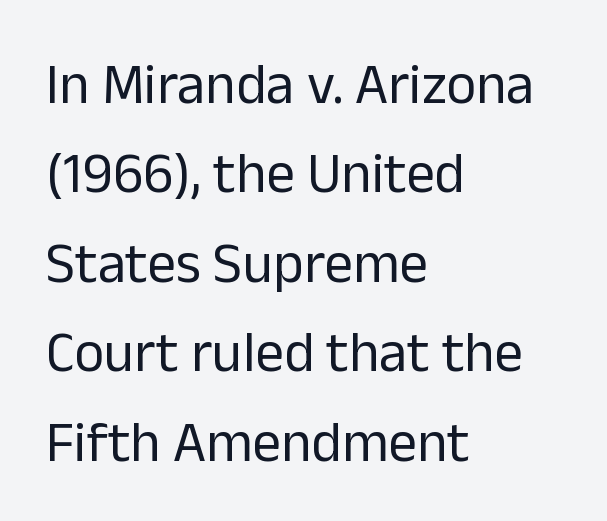
{"serif": "no", "italic": "no", "bold": "no", "weight": "regular", "width": "normal", "stroke_contrast": "low", "x_height": "medium", "monospaced": "no", "underline": "no", "align": "left", "line_spacing": "normal", "line_spacing_ratio": 1.57, "letter_spacing": "normal", "letter_spacing_em": 0.0, "glyph_px": 57}
